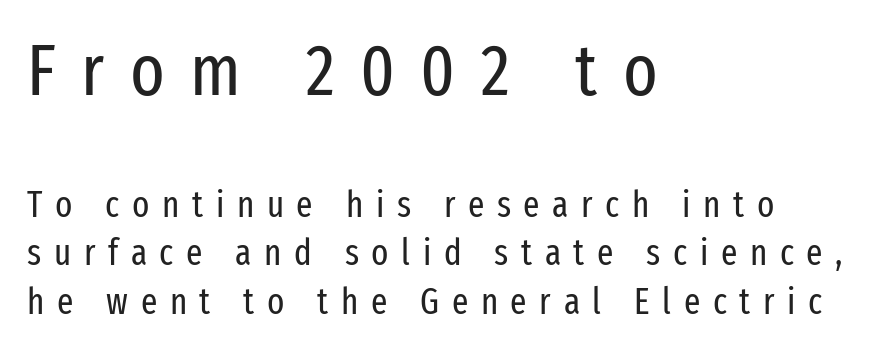
No heavy texture on the line: the type isn't bold. Is the lower block the larger one? No — the upper block carries the bigger type. Underline: absent. Nope, not italic — everything's standing straight. Look at the tracking — it's clearly loosened, letters drifting apart. You could not count columns in this text — the font is proportionally spaced.
